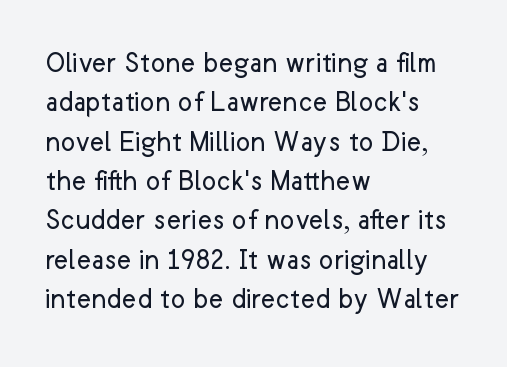
Q: Is the text bold? A: No.
Q: Is the text italic (slanted)? A: No, it is upright.
Q: Is the typeface a serif or a sans-serif typeface? A: Sans-serif.
Q: Is the text underlined? A: No.
Q: How is the paragraph aligned? A: Left-aligned.
Q: Is the spacing between letters normal or unusually wide? A: Normal.
Q: Is the spacing between lines tight, normal or loose? A: Normal.
Q: Width (condensed, normal, or wide)? A: Normal.
Q: Stroke contrast? A: Low.
Q: x-height? A: Medium.
Q: Monospaced? A: No.
